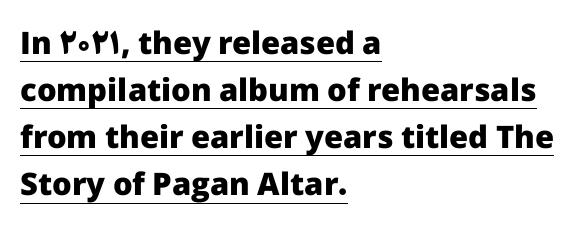
The image shows 31 px heavy sans-serif type, upright; set left-aligned, normal line spacing (1.52x), normal letter spacing, underlined; low stroke contrast and a medium x-height.
